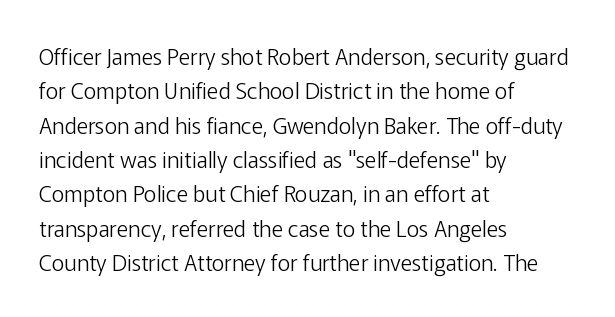
The specimen reads as upright at a glance. Is the stroke heavy? The answer is a plain regular-or-lighter. Clear beneath every line of the passage. Notice how descenders clear the ascenders below comfortably — that's standard leading.
